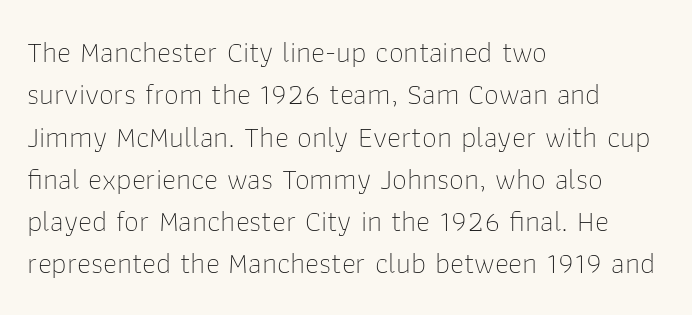
{"serif": "no", "italic": "no", "bold": "no", "weight": "thin", "width": "normal", "stroke_contrast": "low", "x_height": "medium", "monospaced": "no", "underline": "no", "align": "left", "line_spacing": "normal", "line_spacing_ratio": 1.41, "letter_spacing": "normal", "letter_spacing_em": 0.0, "glyph_px": 30}
